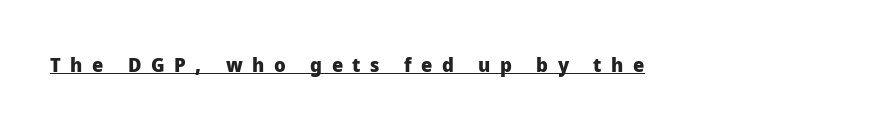
{"italic": "no", "bold": "yes", "underline": "yes", "align": "left", "letter_spacing": "wide", "letter_spacing_em": 0.48, "glyph_px": 20}
